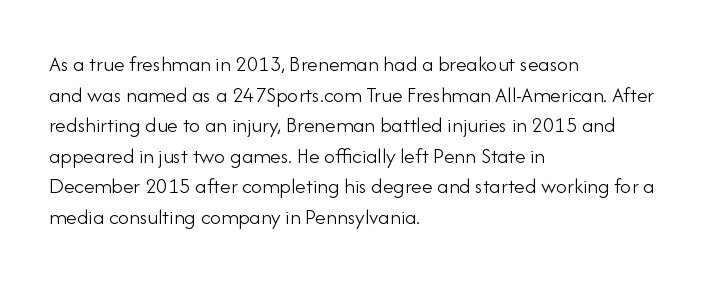
{"italic": "no", "bold": "no", "underline": "no", "align": "left", "line_spacing": "normal", "line_spacing_ratio": 1.39, "letter_spacing": "normal", "letter_spacing_em": 0.0, "glyph_px": 22}
